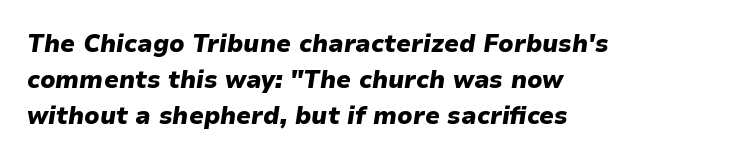
Q: Is the text bold? A: Yes.
Q: Is the text italic (slanted)? A: Yes, it leans right by about 9 degrees.
Q: Is the text underlined? A: No.
Q: How is the paragraph aligned? A: Left-aligned.
Q: Is the spacing between letters normal or unusually wide? A: Normal.
Q: Is the spacing between lines tight, normal or loose? A: Normal.
